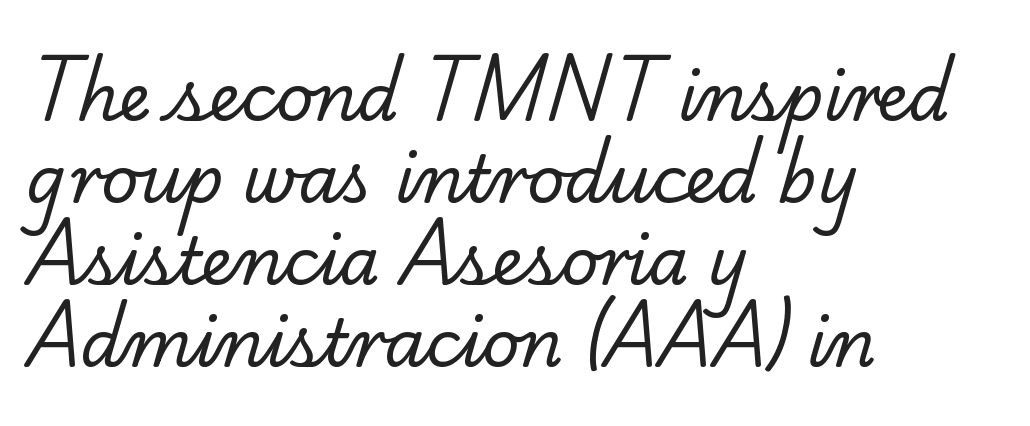
{"bold": "no", "weight": "regular", "width": "normal", "stroke_contrast": "low", "x_height": "small", "monospaced": "no", "underline": "no", "align": "left", "line_spacing": "normal", "line_spacing_ratio": 1.26, "letter_spacing": "normal", "letter_spacing_em": 0.0, "glyph_px": 65}
